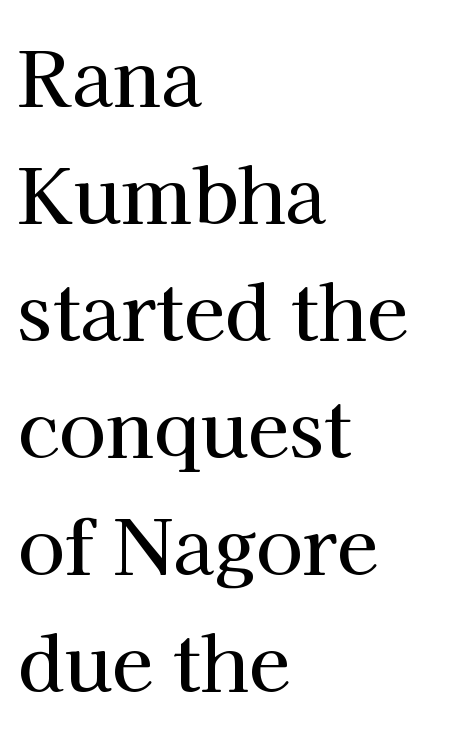
The characters display serif detailing at their extremities. A bare baseline throughout the passage. Compared with a centered layout, this one pins lines to the left instead. The typography opts for an upright posture over an oblique one. Here the designer chose a conventional face with non-uniform glyph widths. The designer left line spacing at the default.
